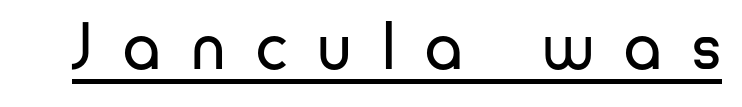
The image shows 67 px regular-weight sans-serif type, upright; set unusually wide letter spacing (+0.45 em), underlined; low stroke contrast and a medium x-height.
